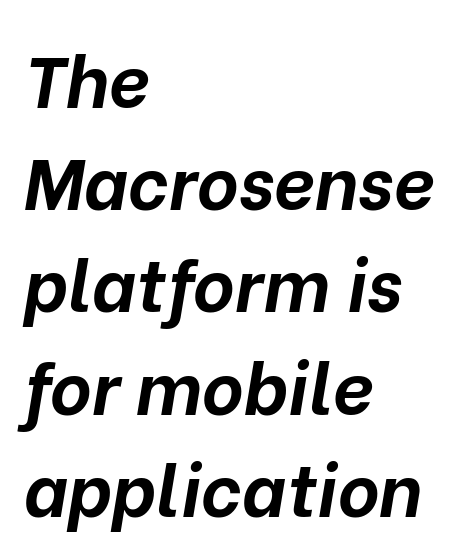
The letters advance in unequal steps, a hallmark of proportional type. Typesetter's note: full bold, strokes at maximum text heaviness. Standard letterfit; no display-style spreading of the glyphs. The whole block is typeset with a tilt.
